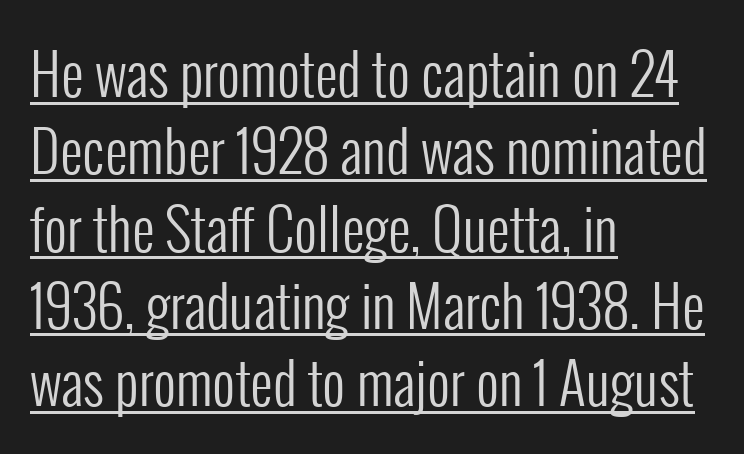
{"serif": "no", "italic": "no", "bold": "no", "weight": "regular", "width": "condensed", "stroke_contrast": "low", "x_height": "medium", "monospaced": "no", "underline": "yes", "align": "left", "line_spacing": "normal", "line_spacing_ratio": 1.38, "letter_spacing": "normal", "letter_spacing_em": 0.0, "glyph_px": 56}
